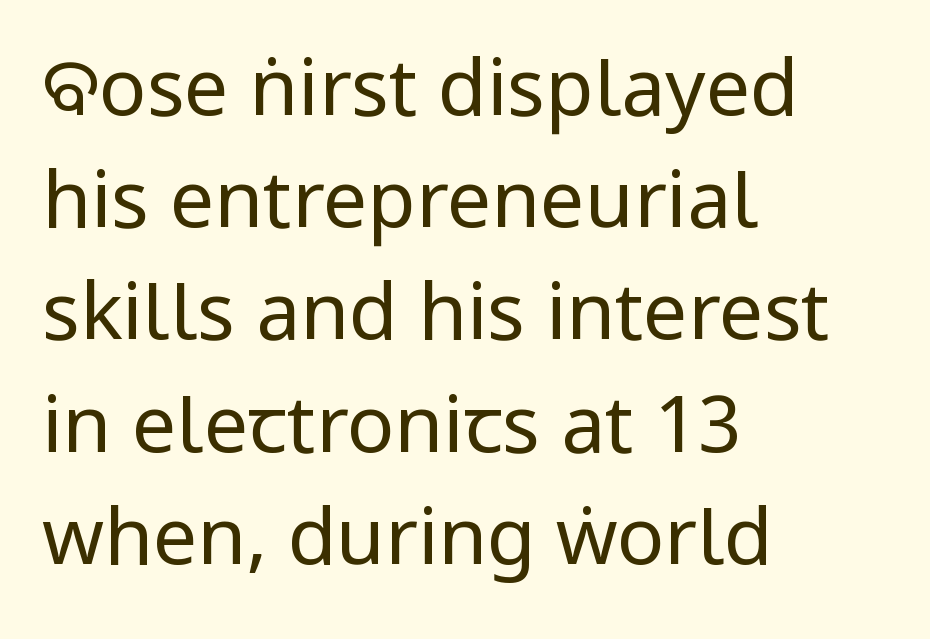
Q: Is the text bold? A: No.
Q: Is the text italic (slanted)? A: No, it is upright.
Q: Is the typeface a serif or a sans-serif typeface? A: Sans-serif.
Q: Is the text underlined? A: No.
Q: How is the paragraph aligned? A: Left-aligned.
Q: Is the spacing between letters normal or unusually wide? A: Normal.
Q: Is the spacing between lines tight, normal or loose? A: Normal.
Q: Width (condensed, normal, or wide)? A: Condensed.
Q: Stroke contrast? A: Low.
